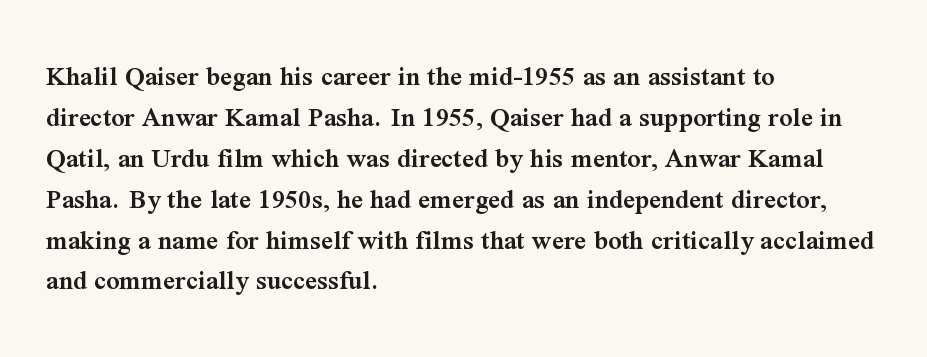
The font family rendered here belongs to the serif group. Successive baselines arrive at the customary interval. Weight: semibold (demi). Default kerning and tracking; the words read as compact shapes.
